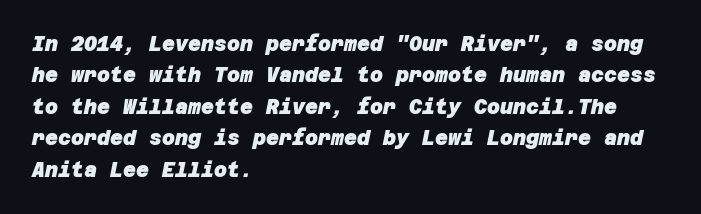
All the whitespace from short lines collects on the right. Tracking here is standard; glyphs follow each other at the usual distance. Does the leading feel generous? No, just average. This is heavy type, rendered in bold. Lines of text with bare space underneath.
